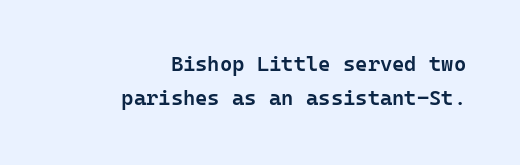
Q: Is the text bold? A: Semi-bold.
Q: Is the text italic (slanted)? A: No, it is upright.
Q: Is the text underlined? A: No.
Q: How is the paragraph aligned? A: Right-aligned.
Q: Is the spacing between letters normal or unusually wide? A: Normal.
Q: Is the spacing between lines tight, normal or loose? A: Normal.
